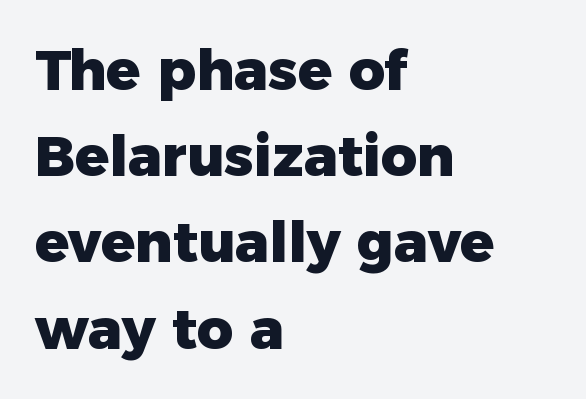
The image shows 56 px heavy sans-serif type, upright; set left-aligned, normal line spacing (1.54x), normal letter spacing, not underlined; low stroke contrast and a medium x-height.
